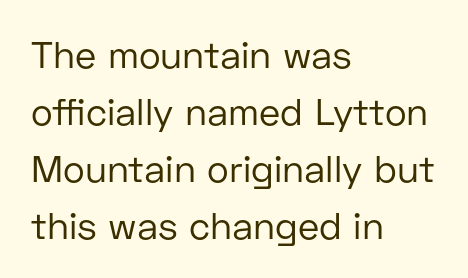
{"serif": "no", "italic": "no", "bold": "no", "weight": "regular", "width": "normal", "stroke_contrast": "low", "x_height": "medium", "monospaced": "no", "underline": "no", "align": "left", "line_spacing": "normal", "line_spacing_ratio": 1.54, "letter_spacing": "normal", "letter_spacing_em": 0.0, "glyph_px": 37}
